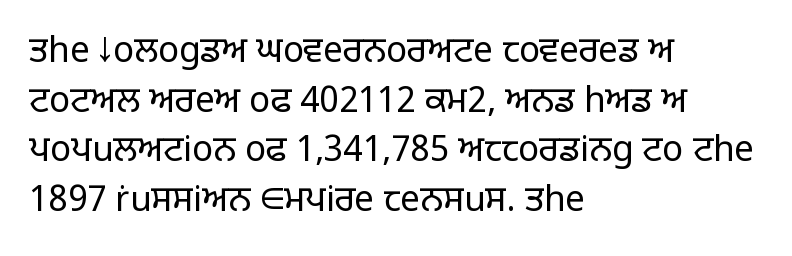
{"serif": "no", "italic": "no", "bold": "no", "weight": "light", "width": "normal", "stroke_contrast": "low", "x_height": "large", "monospaced": "no", "underline": "no", "align": "left", "line_spacing": "normal", "line_spacing_ratio": 1.42, "letter_spacing": "normal", "letter_spacing_em": 0.0, "glyph_px": 35}
